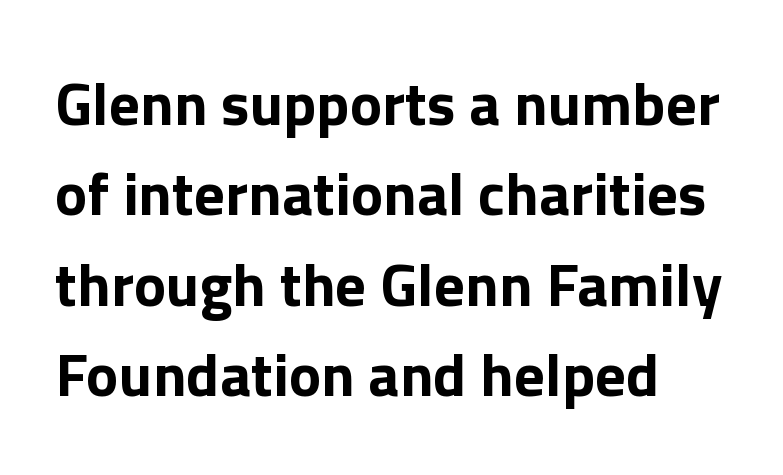
Q: Is the text bold? A: Yes.
Q: Is the text italic (slanted)? A: No, it is upright.
Q: Is the typeface a serif or a sans-serif typeface? A: Sans-serif.
Q: Is the text underlined? A: No.
Q: How is the paragraph aligned? A: Left-aligned.
Q: Is the spacing between letters normal or unusually wide? A: Normal.
Q: Is the spacing between lines tight, normal or loose? A: Normal.
Q: Width (condensed, normal, or wide)? A: Normal.
Q: x-height? A: Medium.
Q: Monospaced? A: No.
